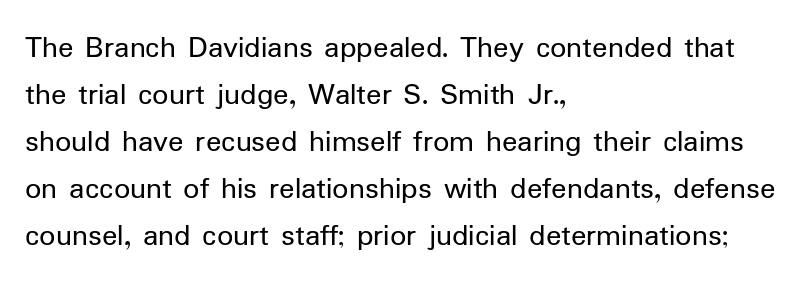
You could call the tracking neutral — neither tight nor loose. Weight: in the light-to-regular range. Horizontal bands of white between lines are of average thickness. Every stem runs plumb, perpendicular to the baseline. Varying glyph widths throughout — classic text-font behaviour. In terms of letterform style, serifs are entirely absent.
